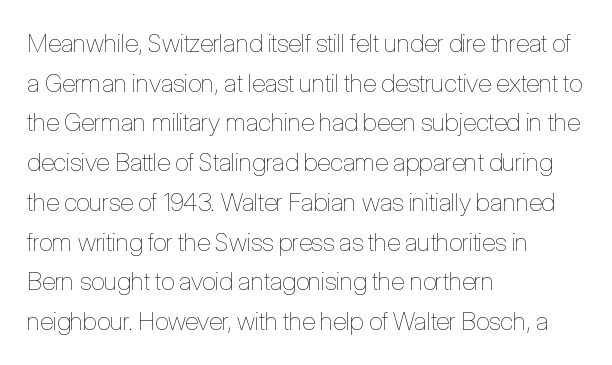
The image shows 25 px text type, upright; set left-aligned, normal line spacing (1.59x), normal letter spacing, not underlined.
